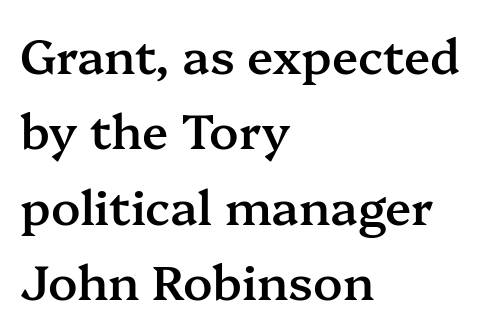
The image shows 48 px semibold serif type, upright; set left-aligned, normal line spacing (1.57x), normal letter spacing, not underlined; medium stroke contrast and a medium x-height.
